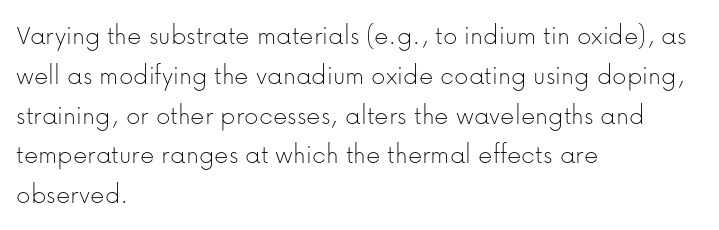
Regular leading. The passage shown is not bold in any degree. Tracking here is standard; glyphs follow each other at the usual distance. Designer's note — italics off, roman on.
